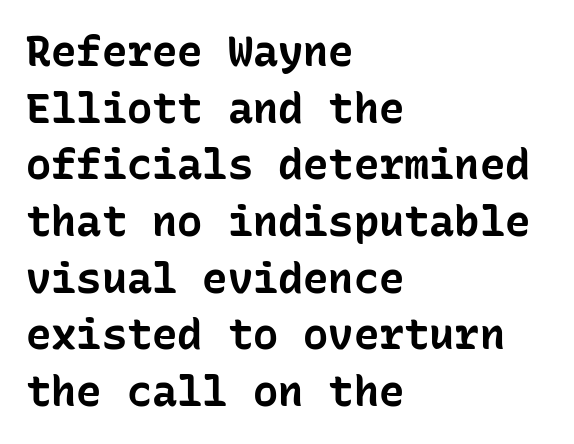
The image shows 42 px bold sans-serif type, upright, monospaced; set left-aligned, normal line spacing (1.35x), normal letter spacing, not underlined; low stroke contrast and a medium x-height.
